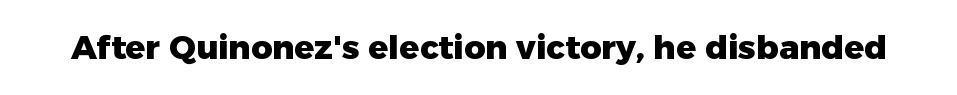
The image shows 33 px heavy sans-serif type, upright; set normal letter spacing, not underlined; low stroke contrast and a medium x-height.
